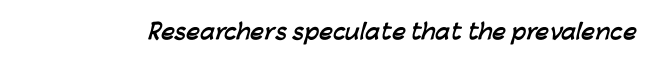
{"bold": "yes", "underline": "no", "letter_spacing": "normal", "letter_spacing_em": 0.0, "glyph_px": 21}
